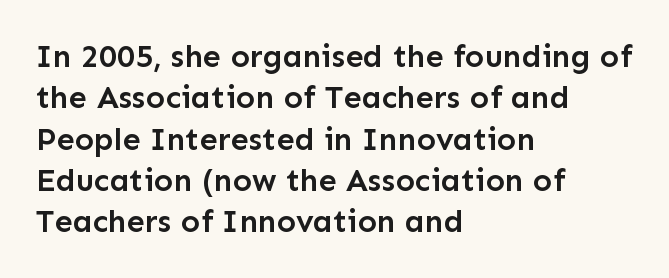
The image shows 32 px semibold sans-serif type, upright; set left-aligned, normal line spacing (1.29x), normal letter spacing, not underlined; low stroke contrast and a medium x-height.
